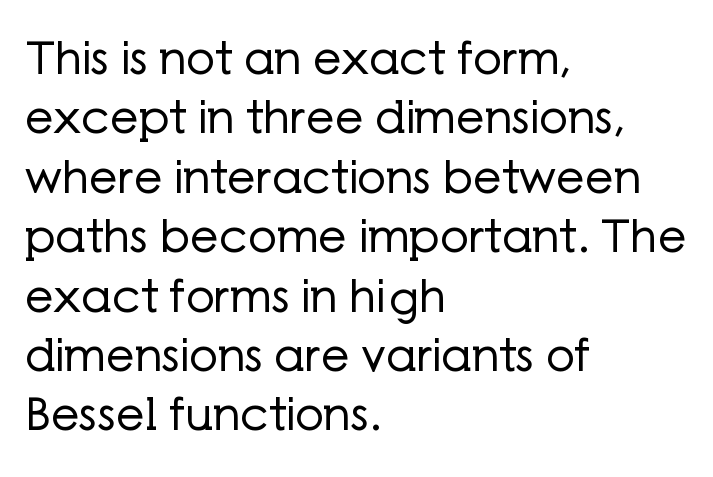
The image shows 45 px regular-weight sans-serif type, upright; set left-aligned, normal line spacing (1.32x), normal letter spacing, not underlined; low stroke contrast and a medium x-height.
